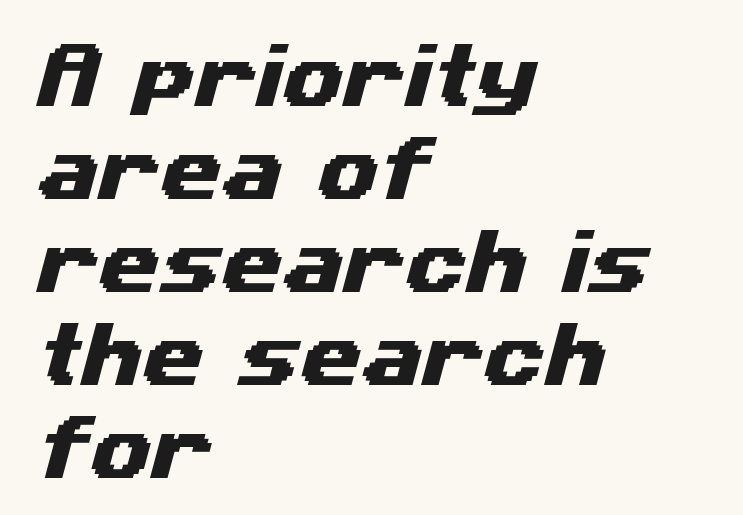
The image shows 70 px wide sans-serif type; set left-aligned, normal line spacing (1.33x), normal letter spacing, not underlined; medium stroke contrast and a medium x-height.
